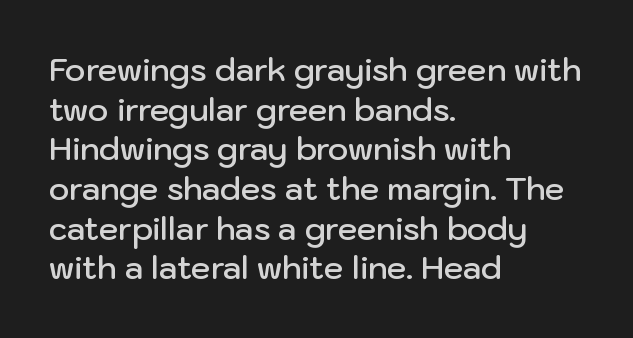
The image shows 31 px semibold sans-serif type, upright; set left-aligned, normal line spacing (1.28x), normal letter spacing, not underlined; low stroke contrast and a medium x-height.
